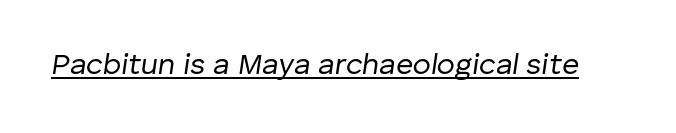
Q: Is the text bold? A: No.
Q: Is the text italic (slanted)? A: Yes, it leans right by about 8 degrees.
Q: Is the text underlined? A: Yes.
Q: Is the spacing between letters normal or unusually wide? A: Normal.
Q: Width (condensed, normal, or wide)? A: Normal.
Q: Stroke contrast? A: Low.
Q: x-height? A: Medium.
Q: Monospaced? A: No.
